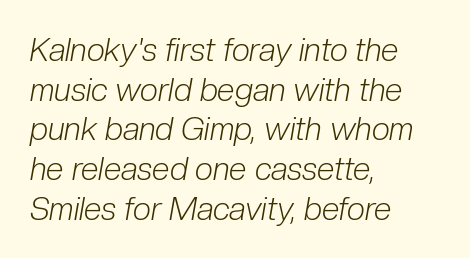
The image shows 32 px light, condensed type, italic (leaning right); set left-aligned, line spacing 1.24x, normal letter spacing, not underlined; low stroke contrast and a medium x-height.
